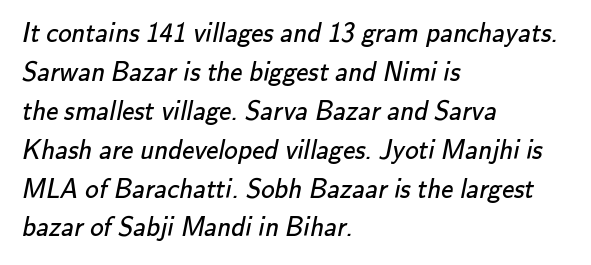
{"bold": "no", "underline": "no", "align": "left", "line_spacing": "normal", "line_spacing_ratio": 1.44, "letter_spacing": "normal", "letter_spacing_em": 0.0, "glyph_px": 27}
